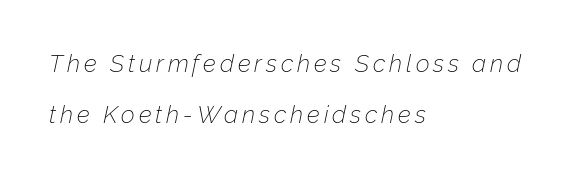
Weight: in the light-to-regular range. The strip under each line holds only bare page. When letters slant like this, we call the style italic. Notice how the passage keeps a crisp vertical edge on the left only. The rendering uses a large line-height, opening up the rows.
